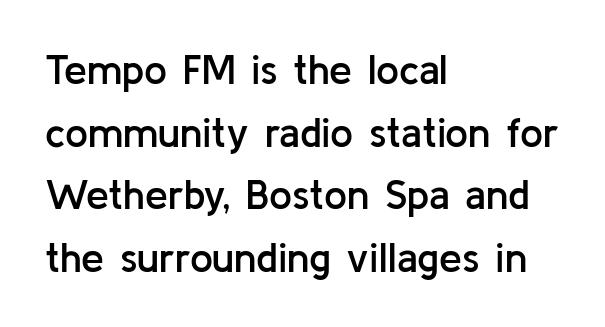
Each word holds together tightly as a unit, with standard inter-letter gaps. Notice how the passage keeps a crisp vertical edge on the left only. Check where the strokes stop: nothing finishes them off — pure sans. A somewhat darkened texture: the type is semibold rather than bold. Upright lettering throughout. The vertical gap from one line to the next is medium.
